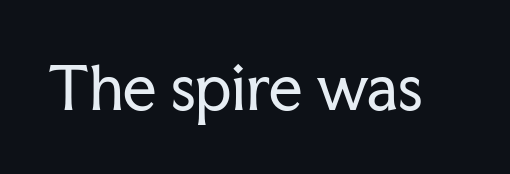
Q: Is the text bold? A: No.
Q: Is the text italic (slanted)? A: No, it is upright.
Q: Is the typeface a serif or a sans-serif typeface? A: Serif.
Q: Is the text underlined? A: No.
Q: Is the spacing between letters normal or unusually wide? A: Normal.
Q: Width (condensed, normal, or wide)? A: Normal.
Q: Stroke contrast? A: Low.
Q: x-height? A: Medium.
Q: Monospaced? A: No.
